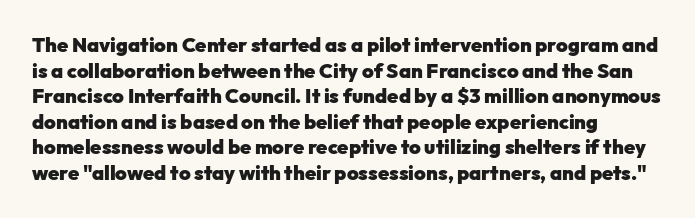
The image shows 20 px bold type, upright; set left-aligned, normal line spacing (1.28x), normal letter spacing, not underlined.
